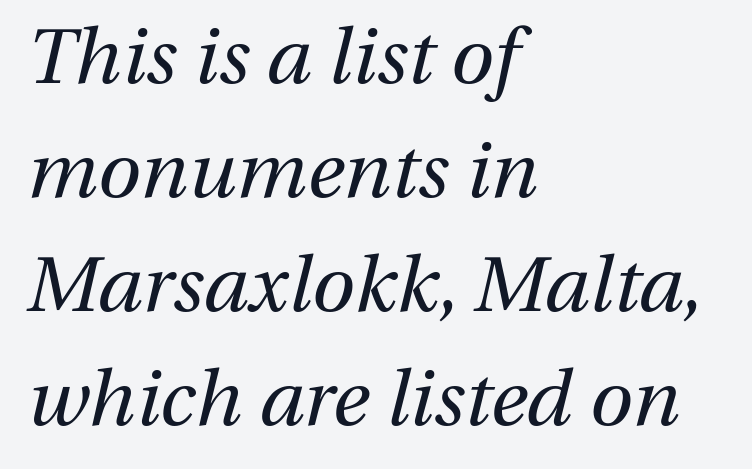
The image shows 78 px regular-weight type, italic (leaning right); set left-aligned, normal line spacing (1.46x), normal letter spacing, not underlined; medium stroke contrast and a medium x-height.
